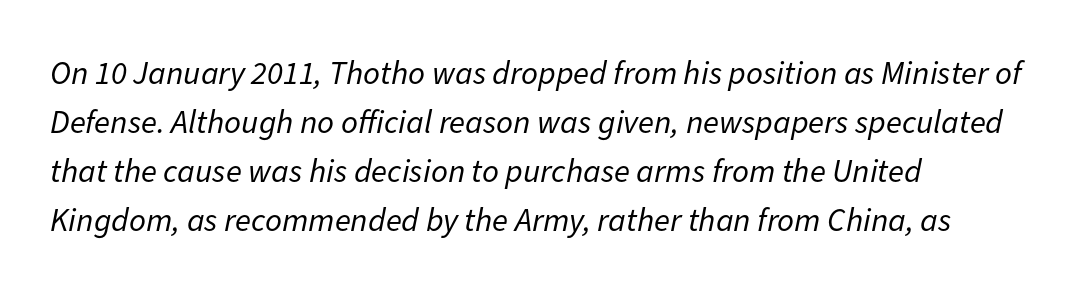
Ink coverage per letter is moderate at most. Decoration check: the copy has no underline. The whole block is typeset with a tilt. The rendering uses natural spacing where letterforms have individual widths. The typesetter chose a ragged-right arrangement here. Default kerning and tracking; the words read as compact shapes.
